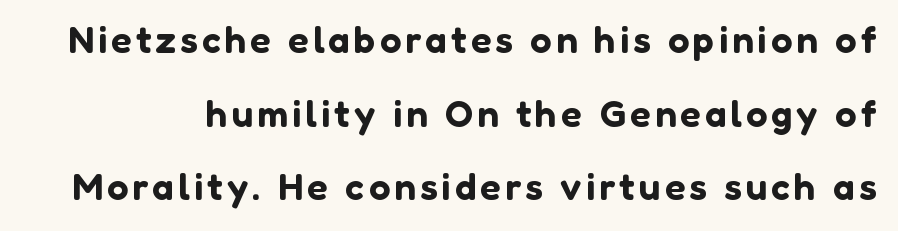
The image shows 38 px sans-serif type, upright; set loose line spacing (1.94x), not underlined; low stroke contrast and a medium x-height.
